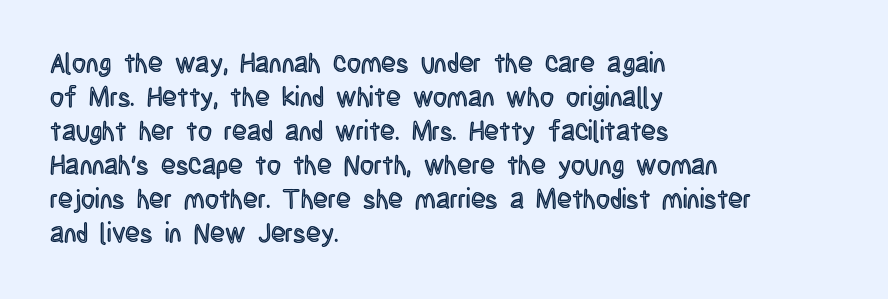
This sample uses plain, unmodified letter spacing. The setting favours the left margin, as ordinary paragraphs usually do. Does the lettering tilt? It doesn't — this is upright. Is there much room between lines? A standard amount, neither cramped nor airy.
